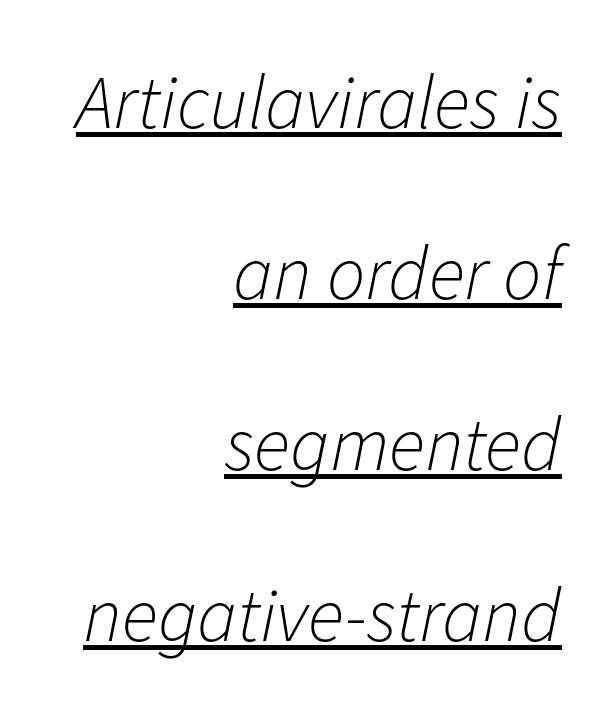
Q: Is the text bold? A: No.
Q: Is the text italic (slanted)? A: Yes, it leans right by about 11 degrees.
Q: Is the text underlined? A: Yes.
Q: How is the paragraph aligned? A: Right-aligned.
Q: Is the spacing between letters normal or unusually wide? A: Normal.
Q: Is the spacing between lines tight, normal or loose? A: Loose.
Q: Width (condensed, normal, or wide)? A: Normal.
Q: Stroke contrast? A: Low.
Q: x-height? A: Medium.
Q: Monospaced? A: No.
